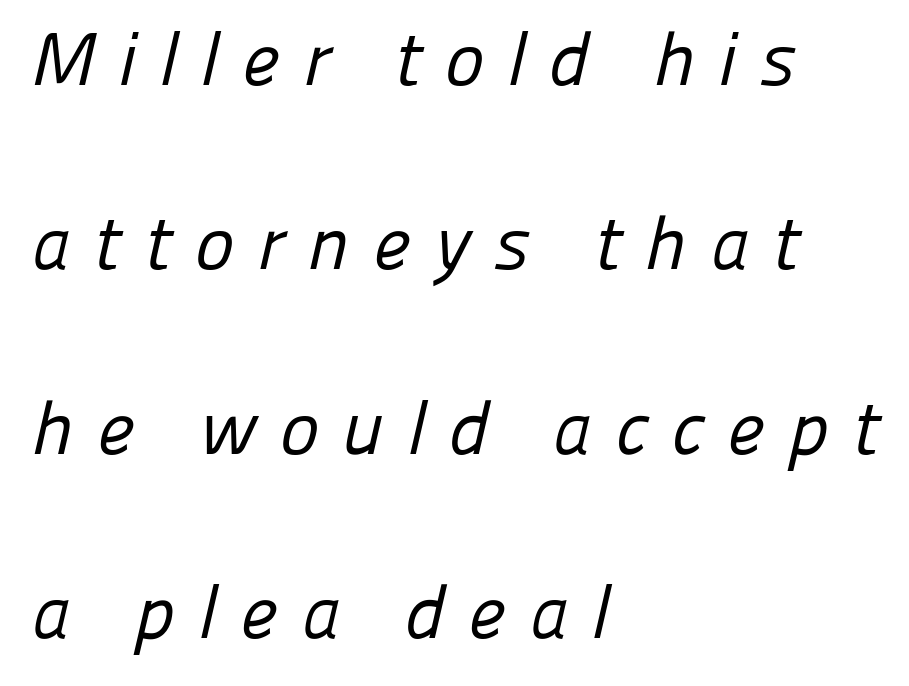
Q: Is the text bold? A: No.
Q: Is the typeface a serif or a sans-serif typeface? A: Sans-serif.
Q: Is the text underlined? A: No.
Q: How is the paragraph aligned? A: Left-aligned.
Q: Is the spacing between letters normal or unusually wide? A: Unusually wide.
Q: Is the spacing between lines tight, normal or loose? A: Loose.
Q: Width (condensed, normal, or wide)? A: Normal.
Q: Stroke contrast? A: Low.
Q: x-height? A: Medium.
Q: Monospaced? A: No.
